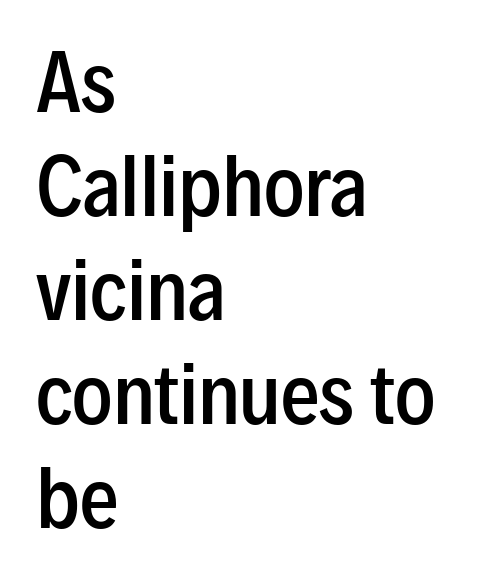
The image shows 77 px semibold, condensed sans-serif type, upright; set left-aligned, normal line spacing (1.35x), normal letter spacing, not underlined; low stroke contrast and a medium x-height.
